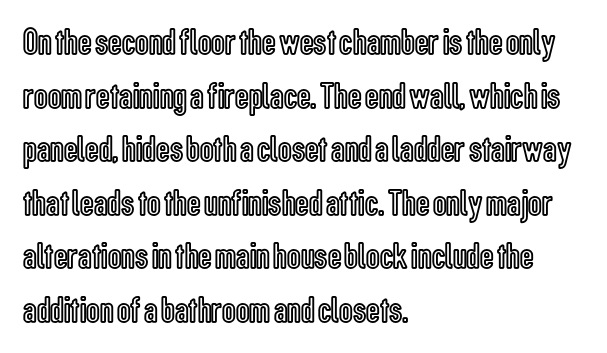
The image shows 38 px condensed type, upright; set left-aligned, normal line spacing (1.41x), normal letter spacing, not underlined; a medium x-height.
